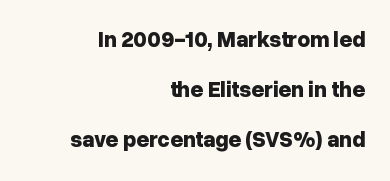
{"italic": "no", "bold": "yes", "underline": "no", "align": "right", "line_spacing": "loose", "line_spacing_ratio": 2.28, "letter_spacing": "normal", "letter_spacing_em": 0.0, "glyph_px": 22}
